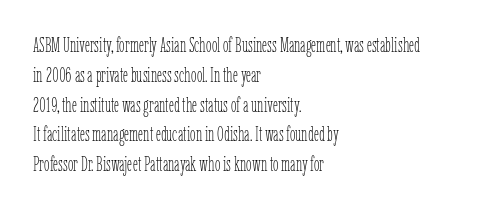
The image shows 20 px text type, upright; set left-aligned, normal line spacing (1.49x), normal letter spacing, not underlined.
